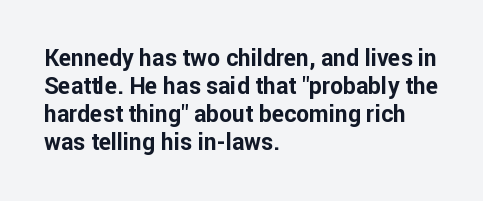
Q: Is the text bold? A: Yes.
Q: Is the text italic (slanted)? A: No, it is upright.
Q: Is the text underlined? A: No.
Q: How is the paragraph aligned? A: Left-aligned.
Q: Is the spacing between letters normal or unusually wide? A: Normal.
